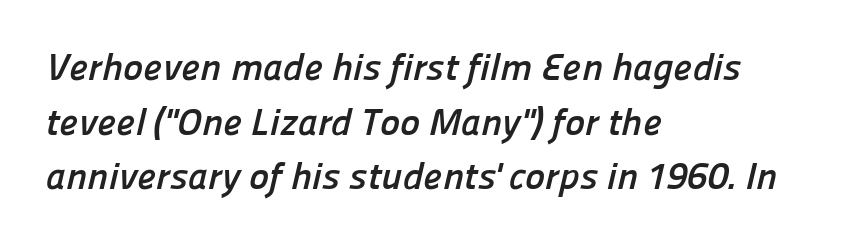
The image shows 38 px semibold sans-serif type; set left-aligned, normal line spacing (1.44x), normal letter spacing, not underlined; low stroke contrast and a medium x-height.
